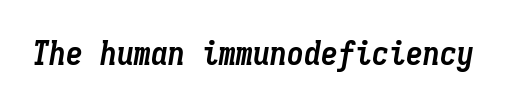
Q: Is the text bold? A: Yes.
Q: Is the text italic (slanted)? A: Yes, it leans right by about 9 degrees.
Q: Is the text underlined? A: No.
Q: Is the spacing between letters normal or unusually wide? A: Normal.
Q: Width (condensed, normal, or wide)? A: Condensed.
Q: Stroke contrast? A: Low.
Q: x-height? A: Medium.
Q: Monospaced? A: Yes.
